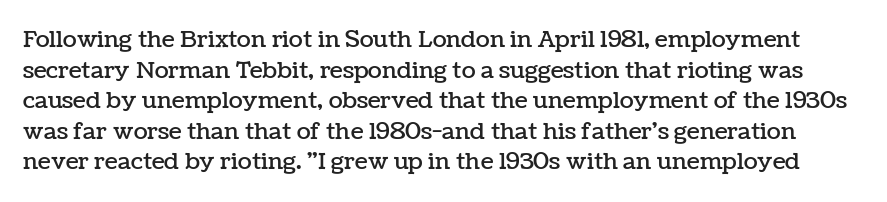
{"italic": "no", "underline": "no", "line_spacing": "normal", "line_spacing_ratio": 1.33, "letter_spacing": "normal", "letter_spacing_em": 0.0, "glyph_px": 23}
